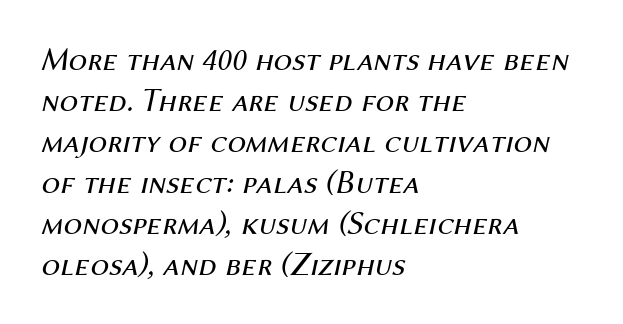
{"italic": "yes", "lean": "right", "slant_degrees": 12, "bold": "no", "weight": "regular", "width": "normal", "stroke_contrast": "medium", "x_height": "medium", "monospaced": "no", "underline": "no", "align": "left", "line_spacing_ratio": 1.24, "letter_spacing": "normal", "letter_spacing_em": 0.0, "glyph_px": 33}
